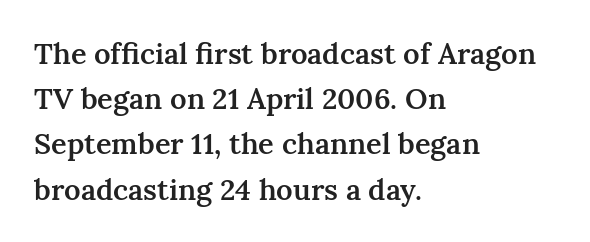
Horizontally, the lines are justified to the leading edge only. How heavy is the stroke? Medium-heavy — a semibold, shy of bold. This sample uses a serif face. Notice how descenders clear the ascenders below comfortably — that's standard leading. The passage shown has conventional tracking throughout. Ordinary non-slanted type is in use.
